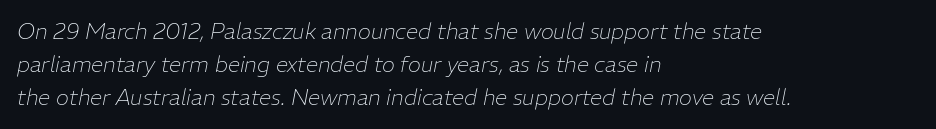
Does the copy run flush right? No — it runs flush left. Plain, unruled lines of type. These lines keep a tight, regular rhythm from letter to letter. The passage shown is not bold in any degree. Evenly set lines give the paragraph a standard silhouette. This sample uses an oblique cut, with every glyph tilted off the vertical.
